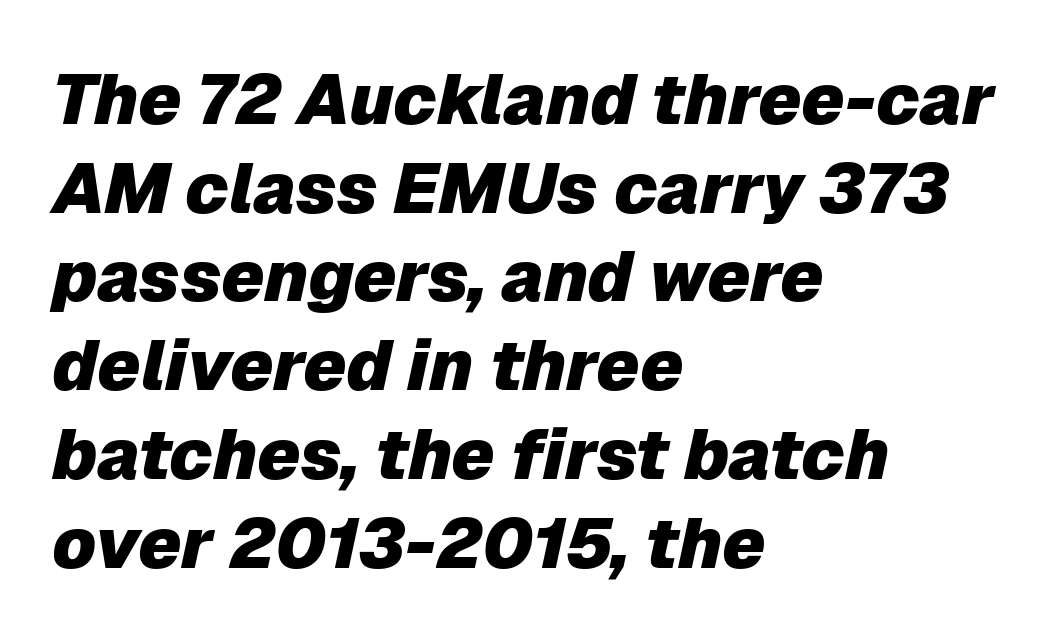
{"italic": "yes", "lean": "right", "slant_degrees": 12, "bold": "yes", "weight": "heavy", "width": "normal", "stroke_contrast": "low", "x_height": "medium", "monospaced": "no", "underline": "no", "align": "left", "line_spacing": "normal", "line_spacing_ratio": 1.25, "letter_spacing": "normal", "letter_spacing_em": 0.0, "glyph_px": 71}
